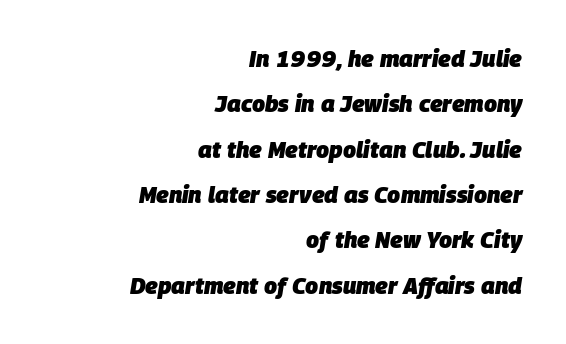
Q: Is the text bold? A: Yes.
Q: Is the text italic (slanted)? A: Yes, it leans right by about 9 degrees.
Q: Is the text underlined? A: No.
Q: How is the paragraph aligned? A: Right-aligned.
Q: Is the spacing between letters normal or unusually wide? A: Normal.
Q: Is the spacing between lines tight, normal or loose? A: Loose.
